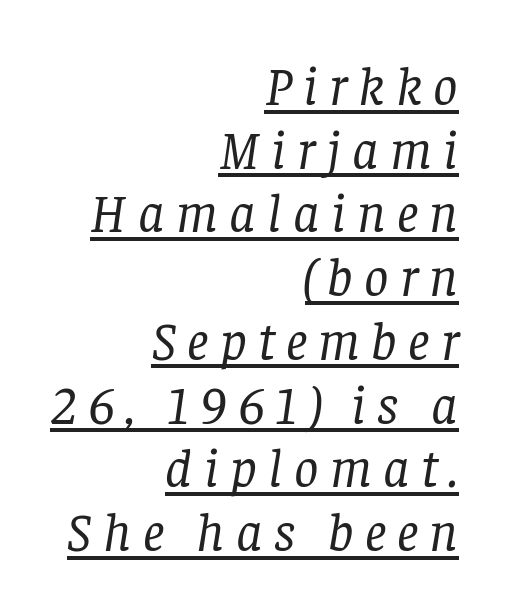
{"serif": "yes", "italic": "yes", "lean": "right", "slant_degrees": 8, "bold": "no", "weight": "regular", "width": "normal", "stroke_contrast": "low", "x_height": "large", "monospaced": "no", "underline": "yes", "align": "right", "line_spacing_ratio": 1.18, "letter_spacing": "wide", "letter_spacing_em": 0.21, "glyph_px": 54}
